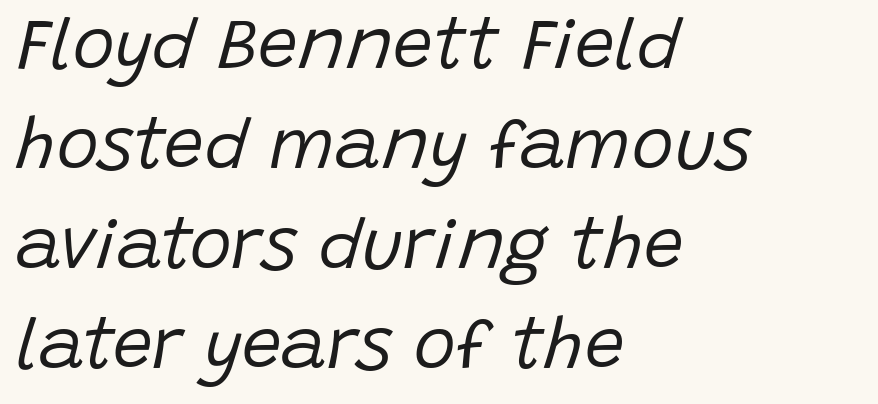
The image shows 71 px regular-weight type, italic (leaning right); set left-aligned, normal line spacing (1.41x), normal letter spacing, not underlined; low stroke contrast and a large x-height.
